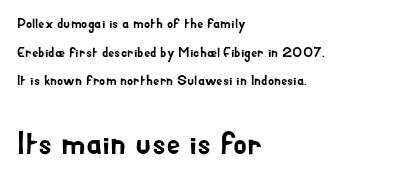
The image shows 32 px sans-serif type, upright; set left-aligned, loose line spacing (2.05x), normal letter spacing, not underlined; the second (bottom) block is 2.29x larger; low stroke contrast and a small x-height.
